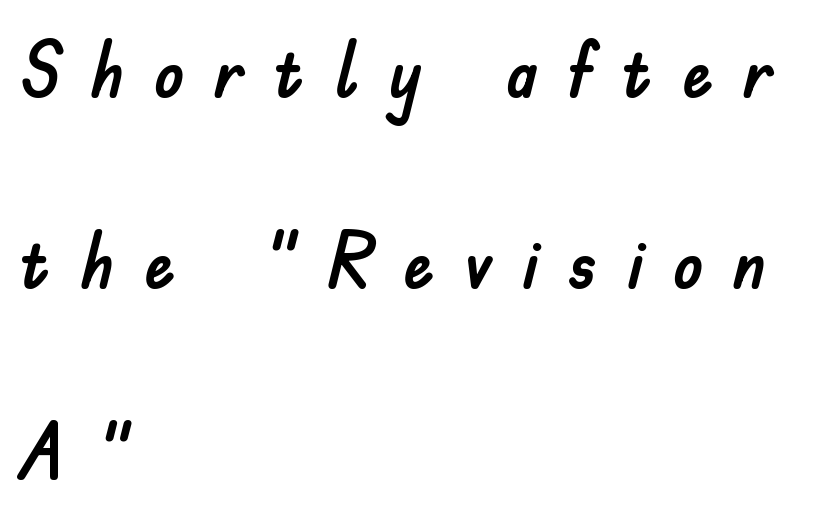
{"serif": "no", "width": "normal", "stroke_contrast": "low", "x_height": "small", "monospaced": "no", "underline": "no", "align": "left", "line_spacing": "loose", "line_spacing_ratio": 2.48, "letter_spacing": "wide", "letter_spacing_em": 0.38, "glyph_px": 77}
